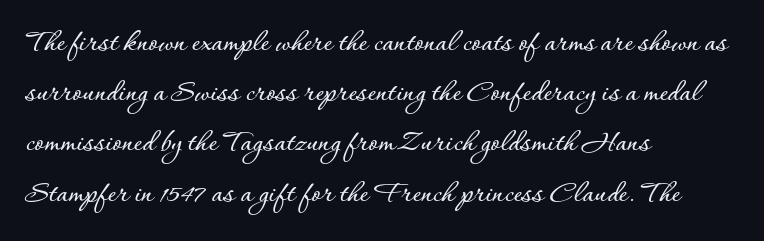
{"width": "normal", "stroke_contrast": "low", "x_height": "small", "monospaced": "no", "underline": "no", "align": "left", "line_spacing": "normal", "line_spacing_ratio": 1.57, "letter_spacing": "normal", "letter_spacing_em": 0.0, "glyph_px": 32}
